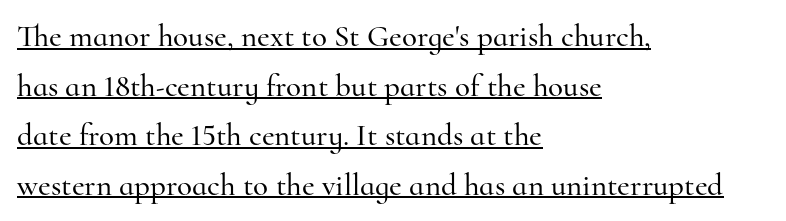
{"serif": "yes", "italic": "no", "width": "normal", "stroke_contrast": "high", "x_height": "small", "monospaced": "no", "underline": "yes", "align": "left", "line_spacing": "normal", "line_spacing_ratio": 1.6, "letter_spacing": "normal", "letter_spacing_em": 0.0, "glyph_px": 31}
